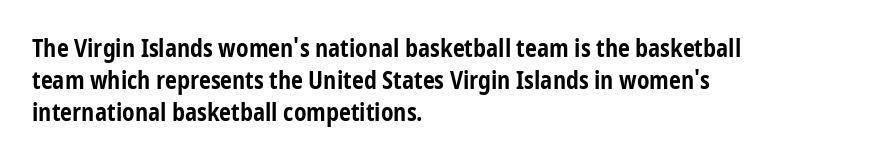
The image shows 24 px bold type, upright; set left-aligned, normal line spacing (1.33x), normal letter spacing, not underlined.
